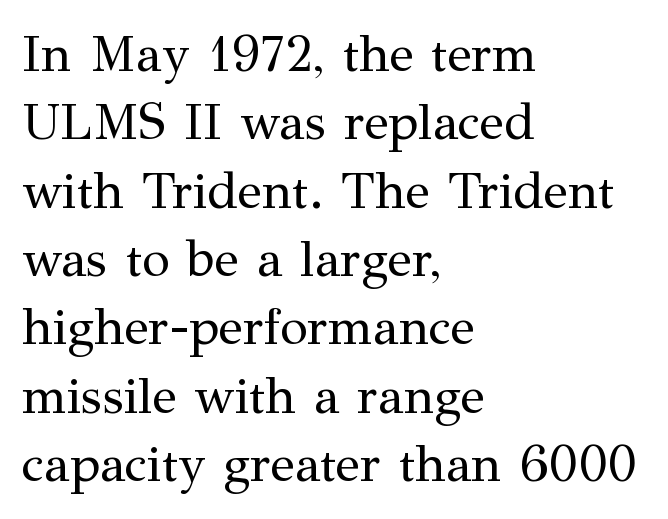
{"serif": "yes", "italic": "no", "bold": "no", "weight": "regular", "width": "normal", "stroke_contrast": "medium", "x_height": "medium", "monospaced": "no", "underline": "no", "align": "left", "line_spacing": "normal", "line_spacing_ratio": 1.34, "letter_spacing": "normal", "letter_spacing_em": 0.0, "glyph_px": 51}
